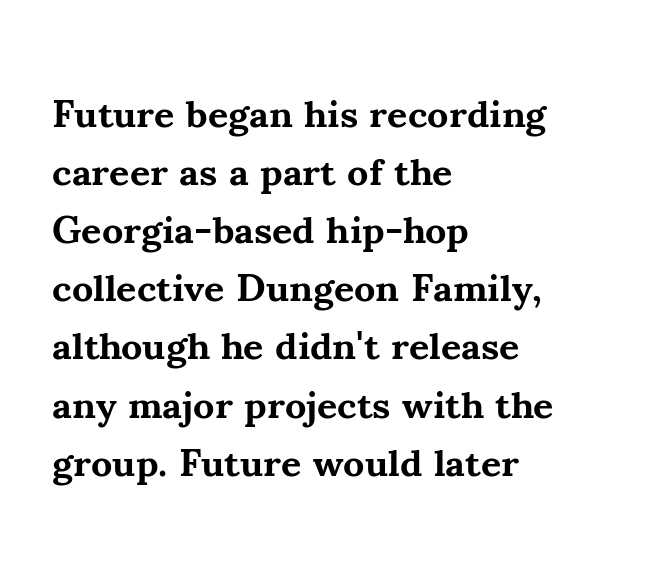
The passage shown stacks its lines at a standard gap. The horizontal fit of the characters is conventional and even. You could not count columns in this text — the font is proportionally spaced. Summary of weight: heavy, a full bold. Typeset ragged right — the left edge is the straight one. Underlining? Definitely not there.
